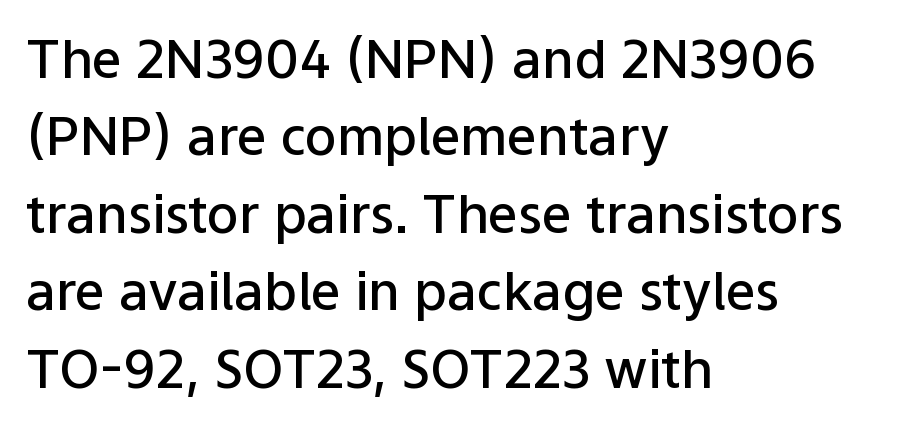
Q: Is the text bold? A: Semi-bold.
Q: Is the text italic (slanted)? A: No, it is upright.
Q: Is the typeface a serif or a sans-serif typeface? A: Sans-serif.
Q: Is the text underlined? A: No.
Q: How is the paragraph aligned? A: Left-aligned.
Q: Is the spacing between letters normal or unusually wide? A: Normal.
Q: Is the spacing between lines tight, normal or loose? A: Normal.
Q: Width (condensed, normal, or wide)? A: Normal.
Q: Stroke contrast? A: Low.
Q: x-height? A: Medium.
Q: Monospaced? A: No.
